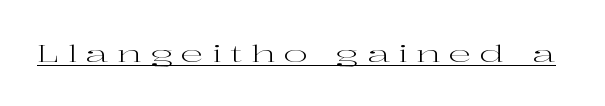
This is roman type, the default non-slanted kind. Honestly, the letter spacing is so wide it's the main thing you notice. Beneath each row of characters lies a ruled line. The weight tops out at a normal text grade.
